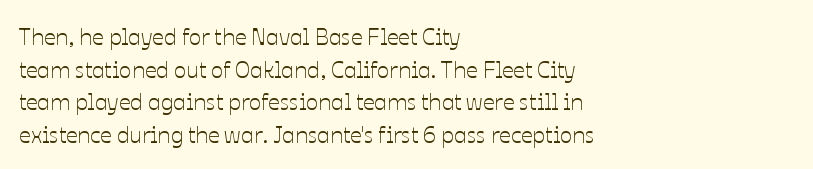
All the whitespace from short lines collects on the right. Standard letterfit; no display-style spreading of the glyphs. The area under the type is left untouched. Characters remain perfectly vertical along every line. If you measured baseline to baseline, you'd find a middling distance.
